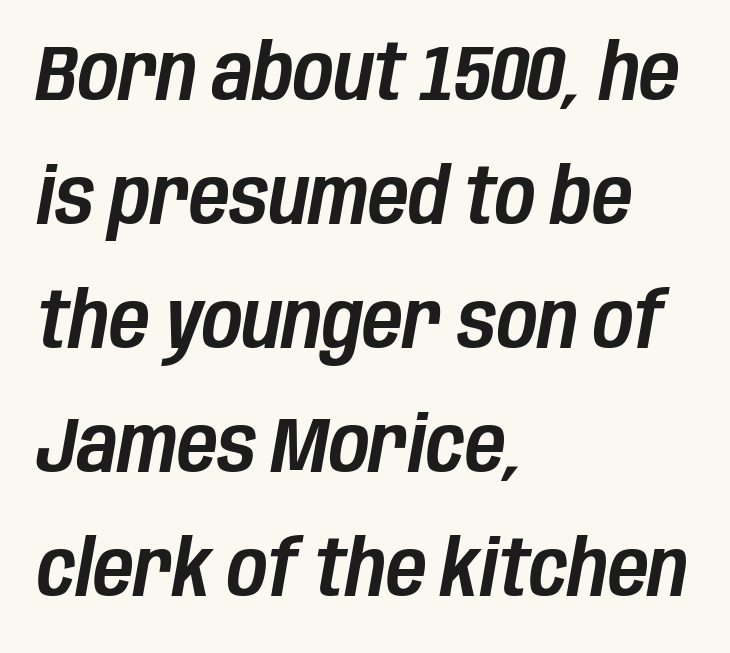
Q: Is the text italic (slanted)? A: Yes, it leans right by about 10 degrees.
Q: Is the text underlined? A: No.
Q: How is the paragraph aligned? A: Left-aligned.
Q: Is the spacing between letters normal or unusually wide? A: Normal.
Q: Is the spacing between lines tight, normal or loose? A: Normal.
Q: Width (condensed, normal, or wide)? A: Condensed.
Q: Stroke contrast? A: Low.
Q: x-height? A: Large.
Q: Monospaced? A: No.
